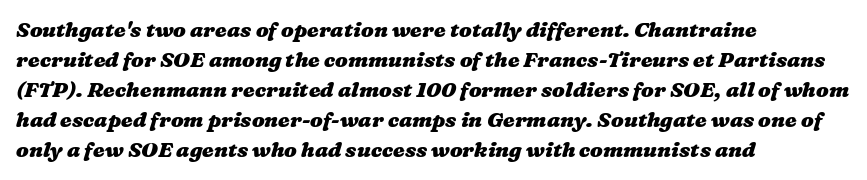
Vertical spacing — default. Strokes here are thick enough to call this a true bold. A typesetter would call this zero additional tracking. The glyphs are unaccompanied by any horizontal stroke below them.
